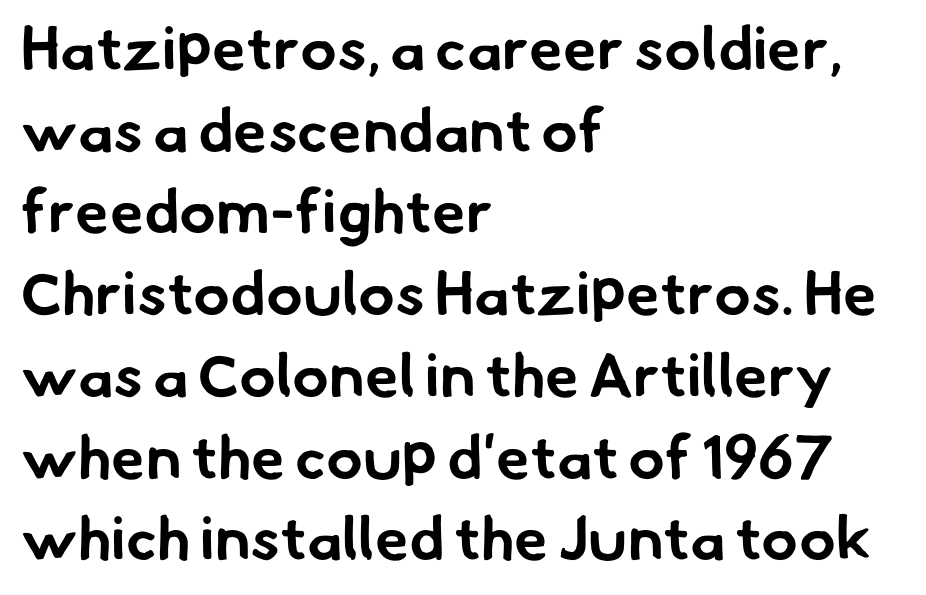
Here the designer chose a conventional face with non-uniform glyph widths. Leading: standard. A bare baseline throughout the passage. The face used here is a sans, in the tradition of grotesques and geometrics.
